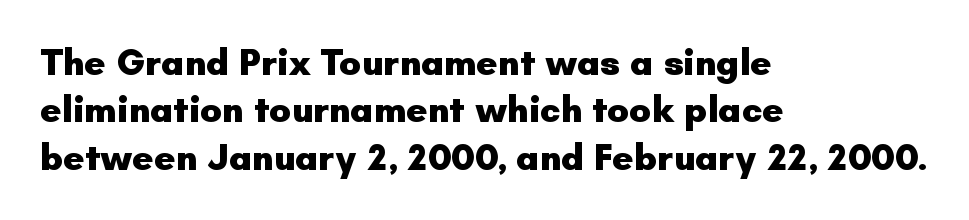
Q: Is the text bold? A: Yes.
Q: Is the text italic (slanted)? A: No, it is upright.
Q: Is the typeface a serif or a sans-serif typeface? A: Sans-serif.
Q: Is the text underlined? A: No.
Q: How is the paragraph aligned? A: Left-aligned.
Q: Is the spacing between letters normal or unusually wide? A: Normal.
Q: Is the spacing between lines tight, normal or loose? A: Normal.
Q: Width (condensed, normal, or wide)? A: Normal.
Q: Stroke contrast? A: Low.
Q: x-height? A: Small.
Q: Monospaced? A: No.
